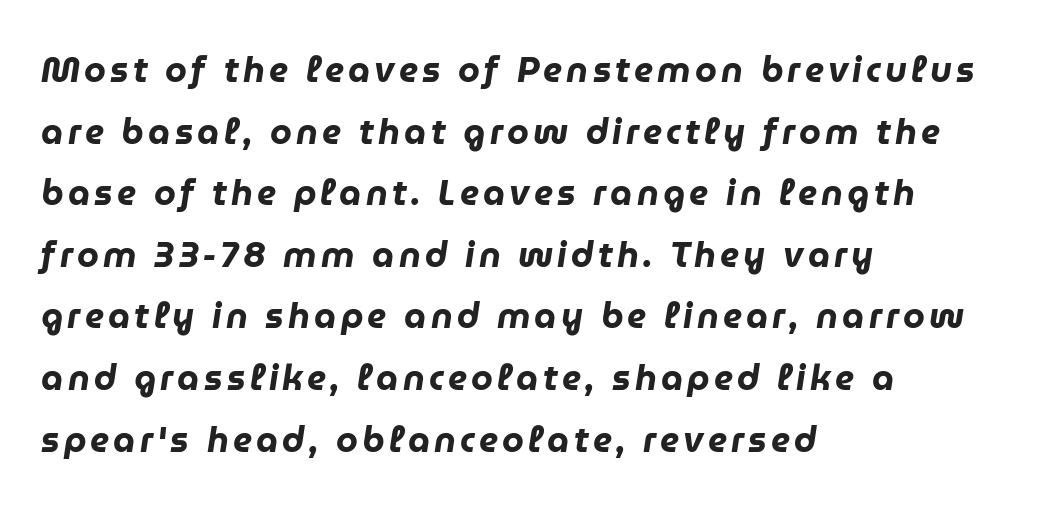
Q: Is the text bold? A: Yes.
Q: Is the text italic (slanted)? A: Yes, it leans right by about 9 degrees.
Q: Is the text underlined? A: No.
Q: How is the paragraph aligned? A: Left-aligned.
Q: Width (condensed, normal, or wide)? A: Normal.
Q: Stroke contrast? A: Low.
Q: x-height? A: Medium.
Q: Monospaced? A: No.
